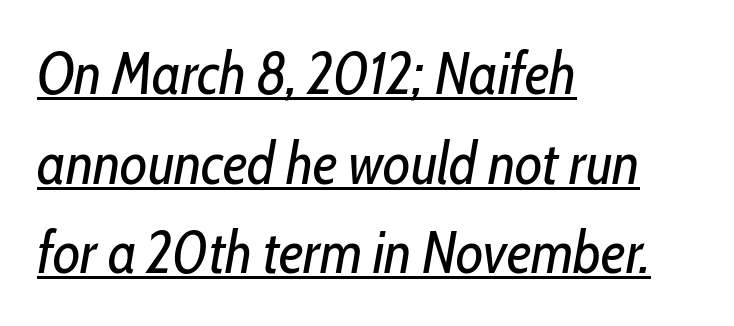
Q: Is the text bold? A: No.
Q: Is the text italic (slanted)? A: Yes, it leans right by about 10 degrees.
Q: Is the text underlined? A: Yes.
Q: How is the paragraph aligned? A: Left-aligned.
Q: Is the spacing between letters normal or unusually wide? A: Normal.
Q: Is the spacing between lines tight, normal or loose? A: Normal.
Q: Width (condensed, normal, or wide)? A: Condensed.
Q: Stroke contrast? A: Low.
Q: x-height? A: Medium.
Q: Monospaced? A: No.
